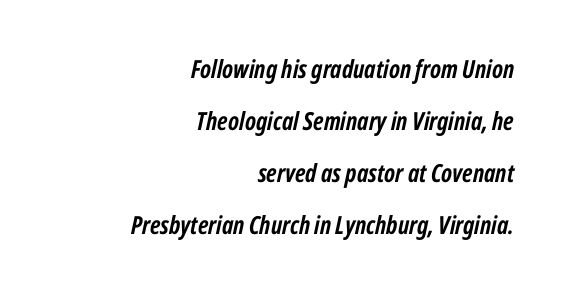
This sample uses plain, unmodified letter spacing. The lines are quadded right. The rendering applies a slant to the glyphs. A great deal of white space separates one row of letters from the next. Letters rest on an invisible, unmarked baseline.
